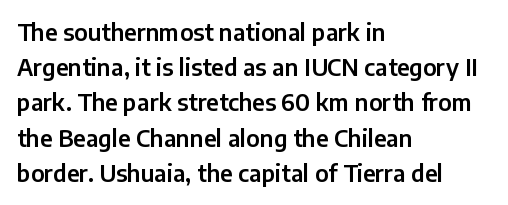
{"italic": "no", "underline": "no", "align": "left", "line_spacing": "normal", "line_spacing_ratio": 1.53, "letter_spacing": "normal", "letter_spacing_em": 0.0, "glyph_px": 23}
